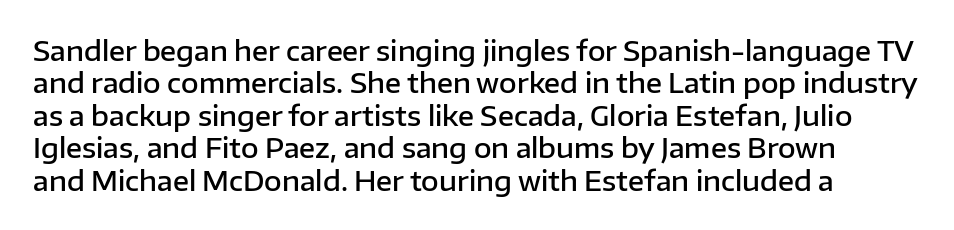
The image shows 27 px text type, upright; set line spacing 1.2x, normal letter spacing, not underlined.
